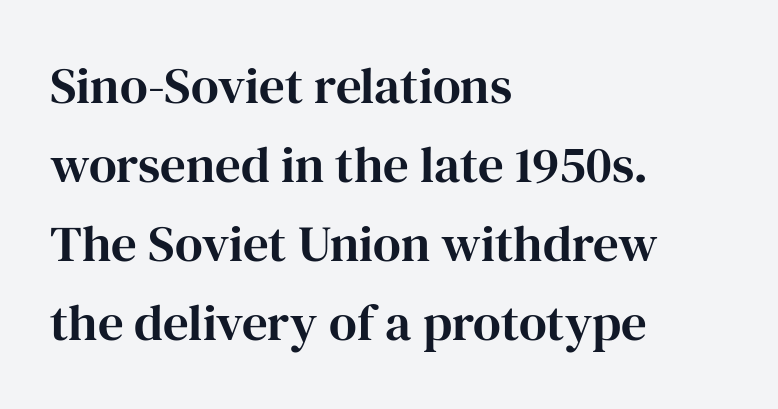
The face used here is proportionally spaced, like ordinary book or web type. The type family on display is of the serif kind. Between one letter and the next there's only the usual sliver of space. Baseline-to-baseline distance is the conventional proportion of letter height.
